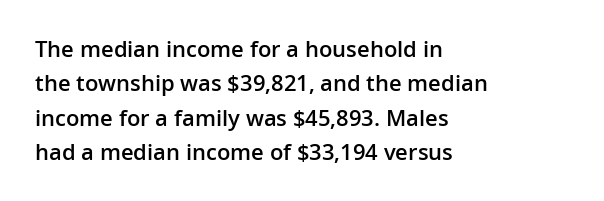
Q: Is the text bold? A: Semi-bold.
Q: Is the text italic (slanted)? A: No, it is upright.
Q: Is the text underlined? A: No.
Q: How is the paragraph aligned? A: Left-aligned.
Q: Is the spacing between letters normal or unusually wide? A: Normal.
Q: Is the spacing between lines tight, normal or loose? A: Normal.
